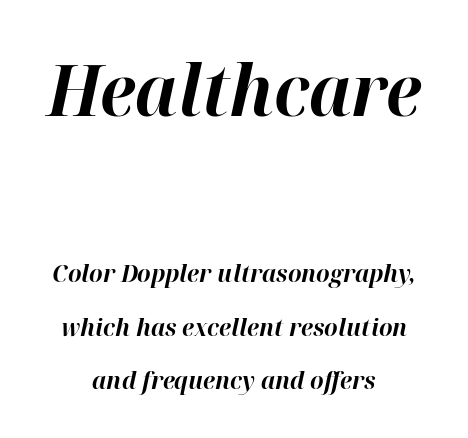
Underline: absent. Emphasis by weight is at full strength: bold. The face used here is proportionally spaced, like ordinary book or web type. Posture: slanted.
